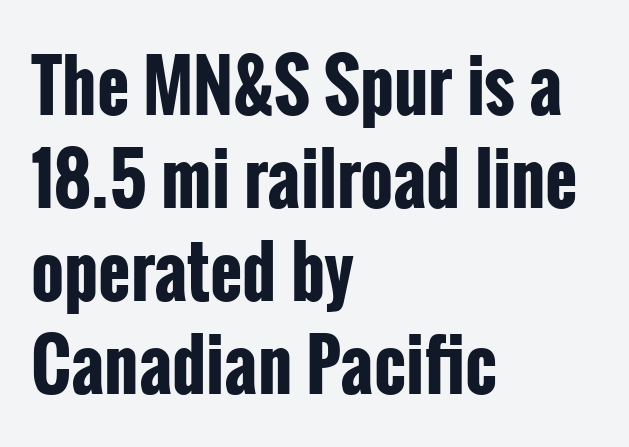
Students, note that the glyphs here touch the page at normal intervals. Nope, not italic — everything's standing straight. Weight check: bold — yes, fully. Interline gaps are of average width in this sample.
